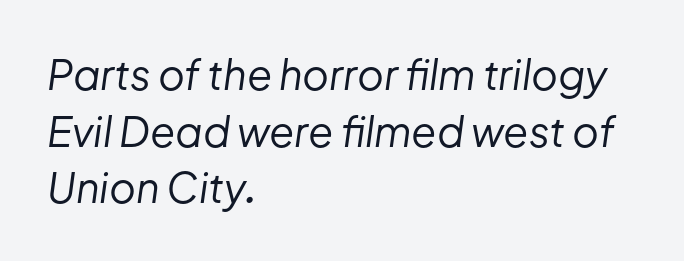
Q: Is the text bold? A: No.
Q: Is the text italic (slanted)? A: Yes, it leans right by about 8 degrees.
Q: Is the text underlined? A: No.
Q: How is the paragraph aligned? A: Left-aligned.
Q: Is the spacing between letters normal or unusually wide? A: Normal.
Q: Is the spacing between lines tight, normal or loose? A: Normal.
Q: Width (condensed, normal, or wide)? A: Normal.
Q: Stroke contrast? A: Low.
Q: x-height? A: Medium.
Q: Monospaced? A: No.
